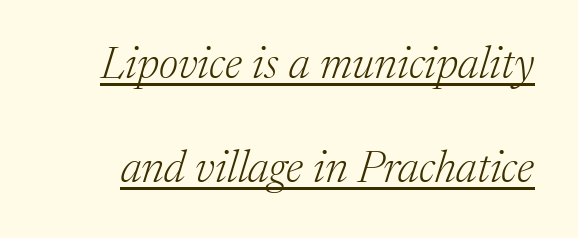
The gaps between neighbouring characters are ordinary and unremarkable. The rendered words wear a rule along their underside. This sample has the flowing, uneven cadence of proportional lettering. Baseline-to-baseline distance is far greater than the letter height. The letters are slanted; this is an italic face. Little horizontal feet cap the strokes, marking this as serif type.
